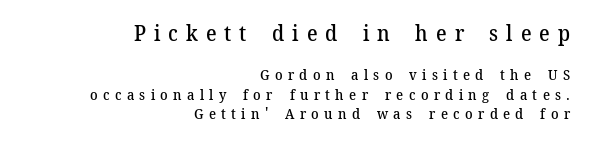
{"italic": "no", "bold": "semi", "underline": "no", "align": "right", "line_spacing": "normal", "line_spacing_ratio": 1.4, "letter_spacing": "wide", "letter_spacing_em": 0.38, "larger_block": "first", "size_ratio": 1.5, "glyph_px": 21}
